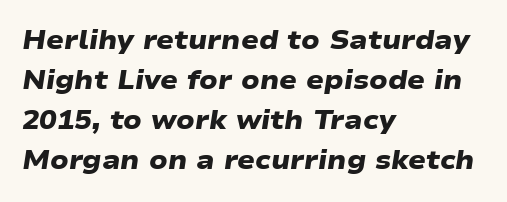
The image shows 26 px bold type; set left-aligned, normal line spacing (1.54x), normal letter spacing, not underlined.
